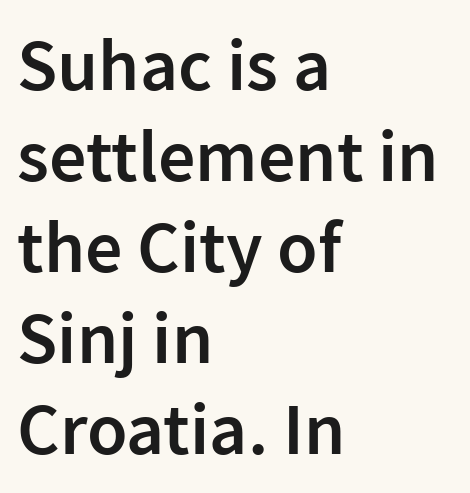
{"serif": "no", "italic": "no", "bold": "semi", "weight": "semibold", "width": "normal", "stroke_contrast": "low", "x_height": "medium", "monospaced": "no", "underline": "no", "align": "left", "line_spacing_ratio": 1.23, "letter_spacing": "normal", "letter_spacing_em": 0.0, "glyph_px": 74}
